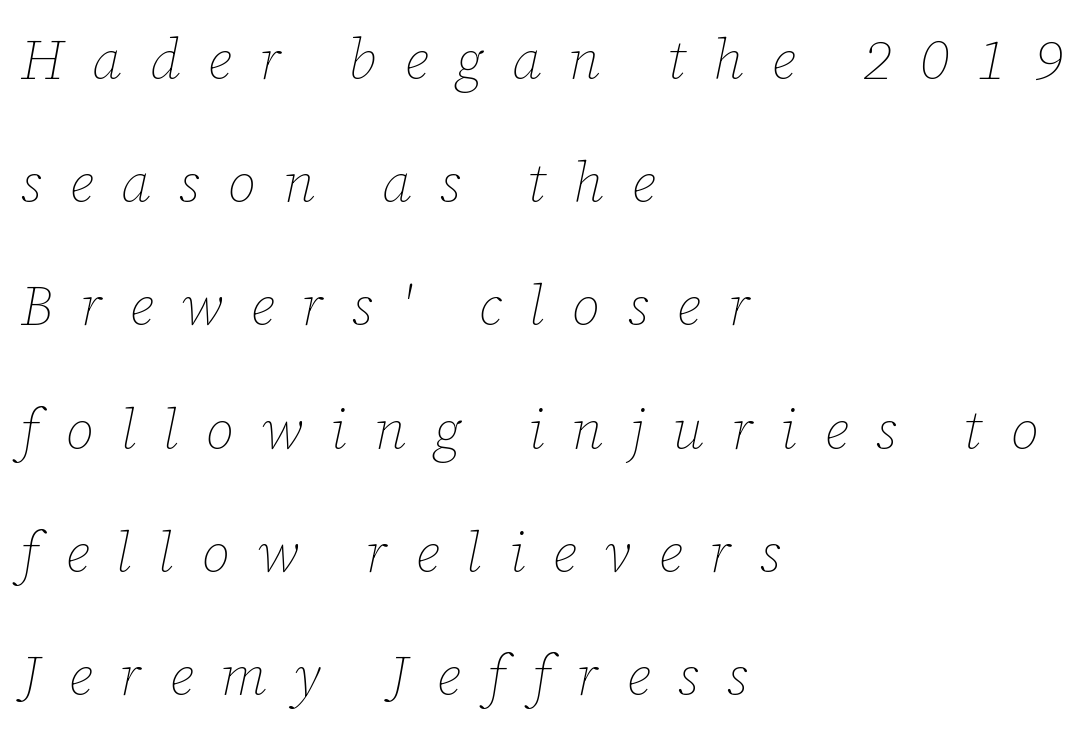
Each row of text sits above clean, open space. Spacing between characters has been opened up far beyond the box default. The passage shown is typed in a proportional face where columns would drift. Does the copy run flush right? No — it runs flush left. Compared with typical paragraphs, the rows here are farther apart.
